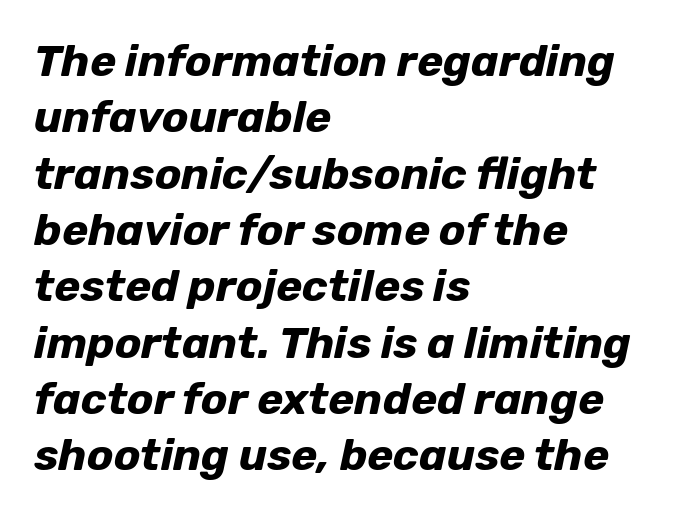
The image shows 44 px bold type, italic (leaning right); set left-aligned, normal line spacing (1.28x), normal letter spacing, not underlined; low stroke contrast and a medium x-height.
